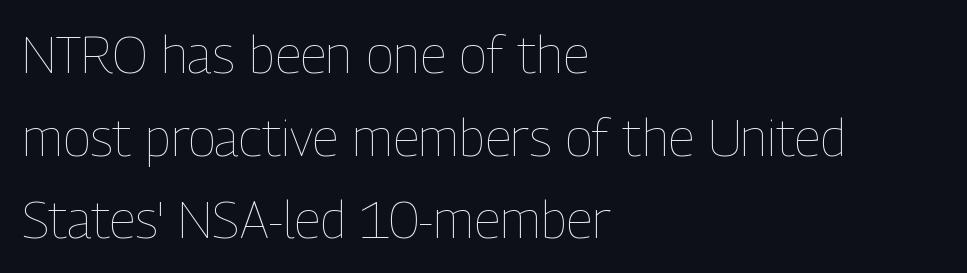
Look at the tracking — it's just the regular setting, nothing added. This block has exactly the height ordinary leading produces. Proportional: the letters do not fall into vertical columns. Weight: not bold — regular or lighter. This sample uses an upright cut, with every glyph sitting square on the baseline. The words here are not underlined.
